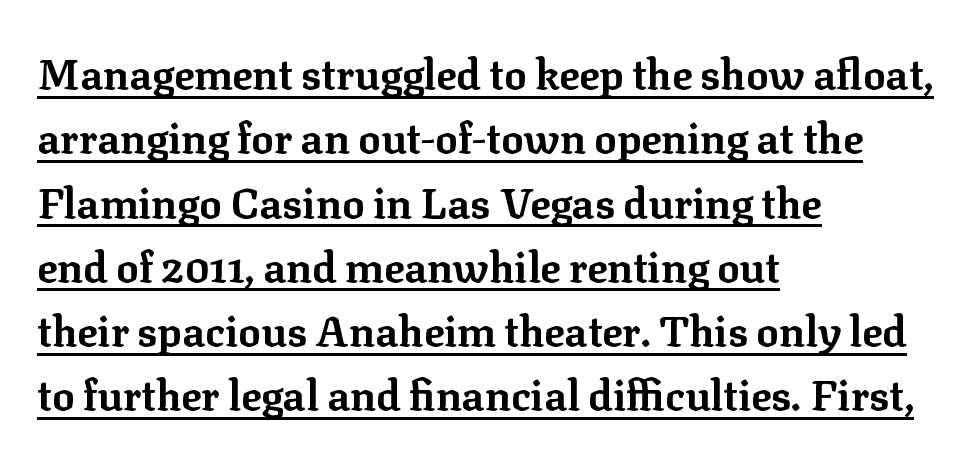
Q: Is the text bold? A: Yes.
Q: Is the text italic (slanted)? A: No, it is upright.
Q: Is the typeface a serif or a sans-serif typeface? A: Serif.
Q: Is the text underlined? A: Yes.
Q: How is the paragraph aligned? A: Left-aligned.
Q: Is the spacing between letters normal or unusually wide? A: Normal.
Q: Is the spacing between lines tight, normal or loose? A: Normal.
Q: Width (condensed, normal, or wide)? A: Normal.
Q: Stroke contrast? A: Low.
Q: x-height? A: Medium.
Q: Monospaced? A: No.
